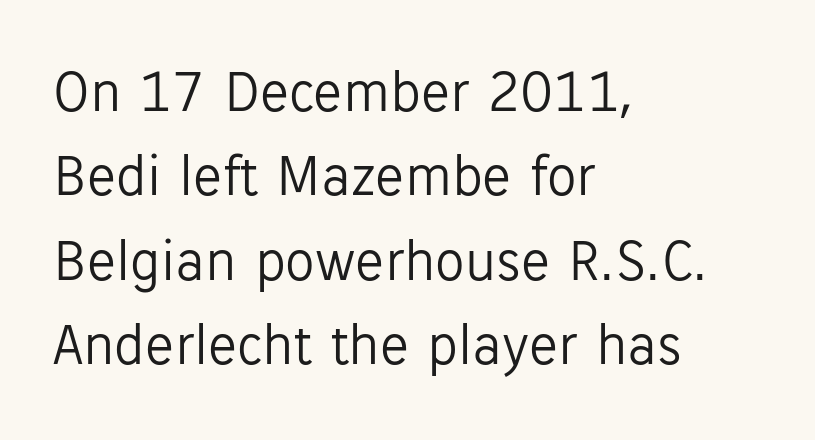
The gaps between neighbouring characters are ordinary and unremarkable. The string is rendered with underlining switched off. On a weight scale, this lands at 450 or below. Quick note: interline space is typical. Italic? Not at all — the glyphs are vertical. Unlike a traditional serif, this face leaves its strokes unadorned.
